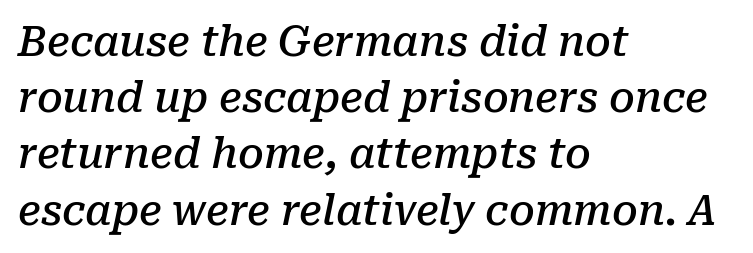
The image shows 41 px semibold serif type, italic (leaning right); set left-aligned, normal line spacing (1.37x), normal letter spacing, not underlined; low stroke contrast and a medium x-height.
